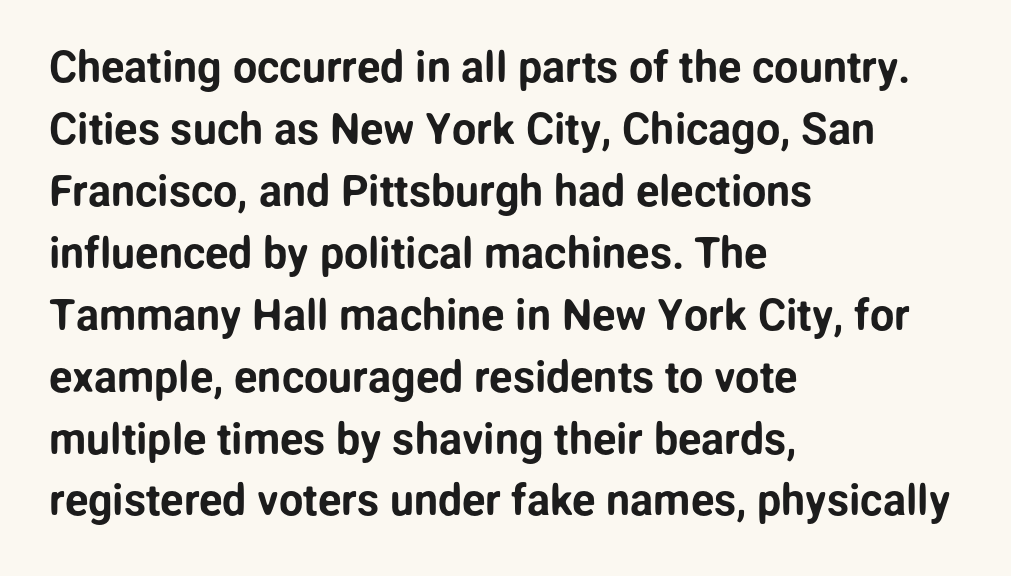
Students, observe: this is what conventionally led text looks like. Font category for this specimen: sans-serif. You can tell it's not italic because the verticals are truly vertical. The type is set solid horizontally, with unmodified tracking. The letters advance in unequal steps, a hallmark of proportional type. The zone under the glyphs is completely vacant.
